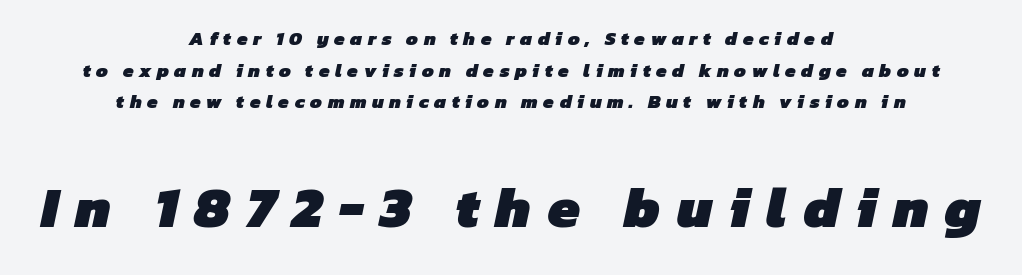
Q: Is the text bold? A: Yes.
Q: Is the typeface a serif or a sans-serif typeface? A: Sans-serif.
Q: Is the text underlined? A: No.
Q: How is the paragraph aligned? A: Centered.
Q: Is the spacing between letters normal or unusually wide? A: Unusually wide.
Q: Is the spacing between lines tight, normal or loose? A: Normal.
Q: Which block of text is set in a larger size, the first (top) or the second (bottom)? A: The second (bottom) one.
Q: Width (condensed, normal, or wide)? A: Normal.
Q: Stroke contrast? A: Low.
Q: x-height? A: Medium.
Q: Monospaced? A: No.
